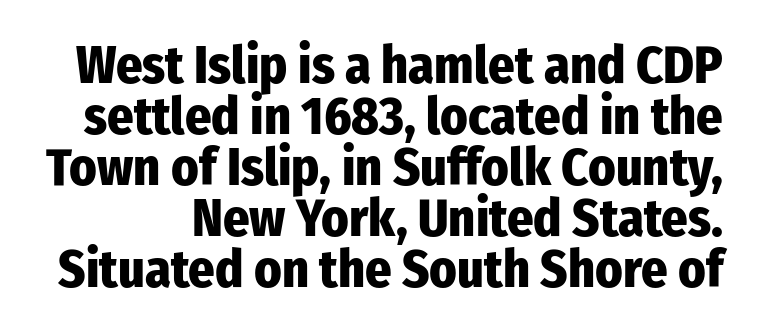
Students, note that the glyphs here touch the page at normal intervals. Nobody drew a line under any word here. Each letter's strokes conclude bluntly, with no projecting serifs. Rendered with straight, roman letterforms. Think of a printed novel: that variable character pitch is what you see here.
